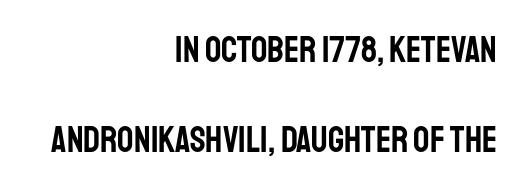
{"serif": "no", "italic": "no", "width": "condensed", "stroke_contrast": "low", "x_height": "large", "monospaced": "no", "underline": "no", "align": "right", "line_spacing": "loose", "line_spacing_ratio": 2.49, "letter_spacing": "normal", "letter_spacing_em": 0.0, "glyph_px": 36}
